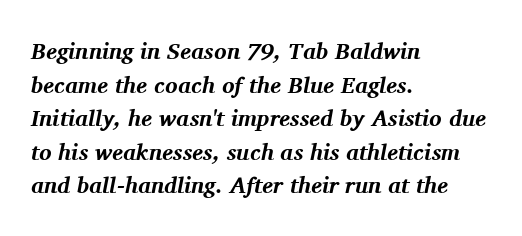
Q: Is the text bold? A: Yes.
Q: Is the text italic (slanted)? A: Yes, it leans right by about 11 degrees.
Q: Is the text underlined? A: No.
Q: How is the paragraph aligned? A: Left-aligned.
Q: Is the spacing between letters normal or unusually wide? A: Normal.
Q: Is the spacing between lines tight, normal or loose? A: Normal.
